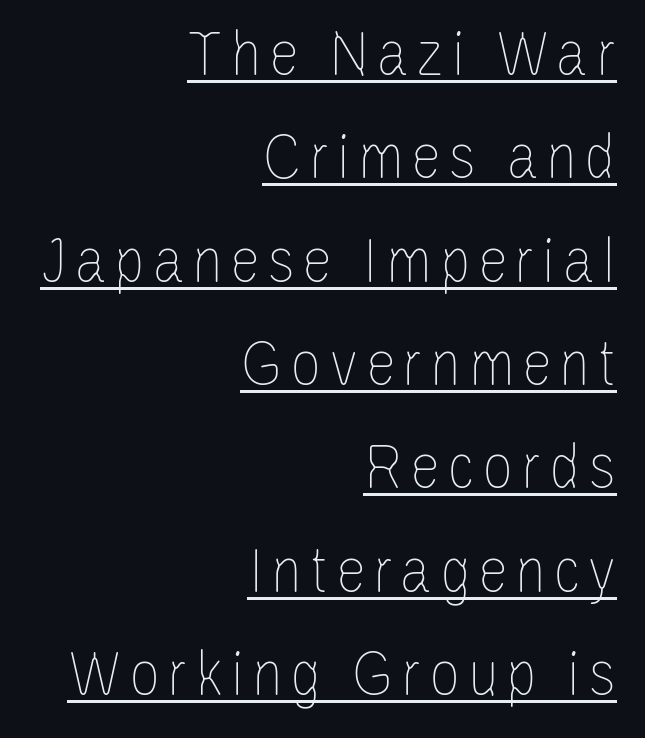
The image shows 68 px thin, condensed type, upright; set right-aligned, normal line spacing (1.52x), underlined; low stroke contrast and a large x-height.
